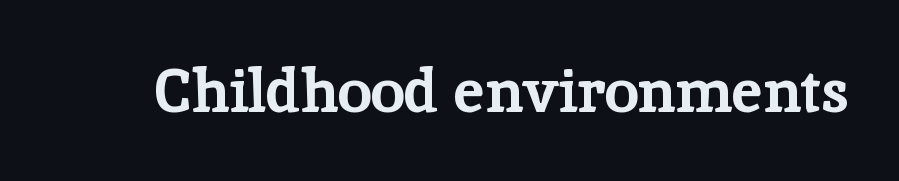
The type family on display is of the serif kind. Do the characters align in a grid? No, the font is proportional. Type without underlining. The face used here is rendered with its standard letterfit. The passage shown is emphatically bold. The font's upright variant was chosen for this text.
